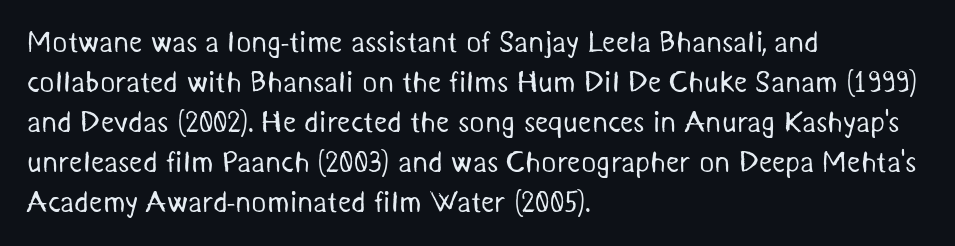
Q: Is the text bold? A: No.
Q: Is the typeface a serif or a sans-serif typeface? A: Sans-serif.
Q: Is the text underlined? A: No.
Q: How is the paragraph aligned? A: Left-aligned.
Q: Is the spacing between letters normal or unusually wide? A: Normal.
Q: Is the spacing between lines tight, normal or loose? A: Normal.
Q: Width (condensed, normal, or wide)? A: Normal.
Q: Stroke contrast? A: Medium.
Q: x-height? A: Medium.
Q: Monospaced? A: No.
